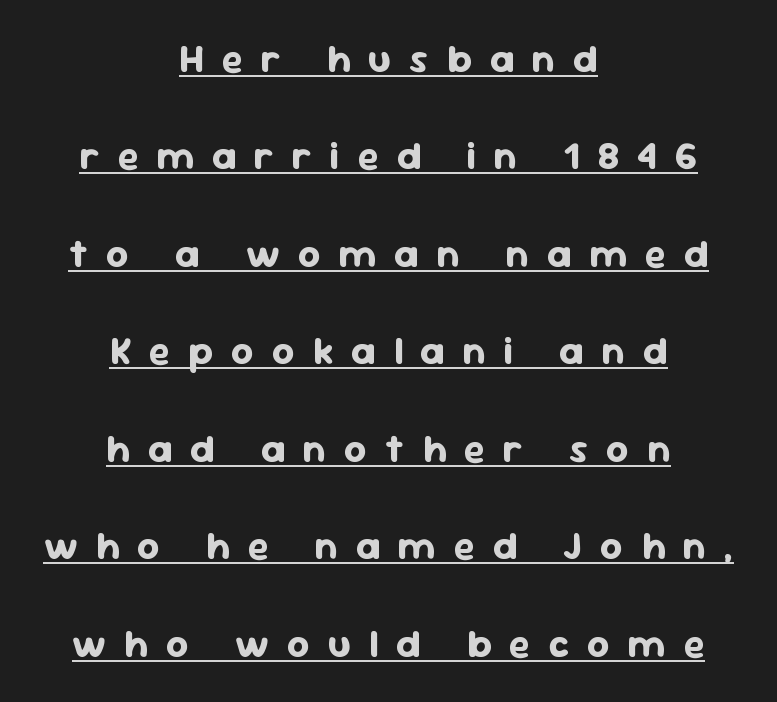
Q: Is the text bold? A: Yes.
Q: Is the text italic (slanted)? A: No, it is upright.
Q: Is the typeface a serif or a sans-serif typeface? A: Sans-serif.
Q: Is the text underlined? A: Yes.
Q: How is the paragraph aligned? A: Centered.
Q: Is the spacing between letters normal or unusually wide? A: Unusually wide.
Q: Is the spacing between lines tight, normal or loose? A: Loose.
Q: Width (condensed, normal, or wide)? A: Normal.
Q: Stroke contrast? A: Low.
Q: x-height? A: Medium.
Q: Monospaced? A: No.
